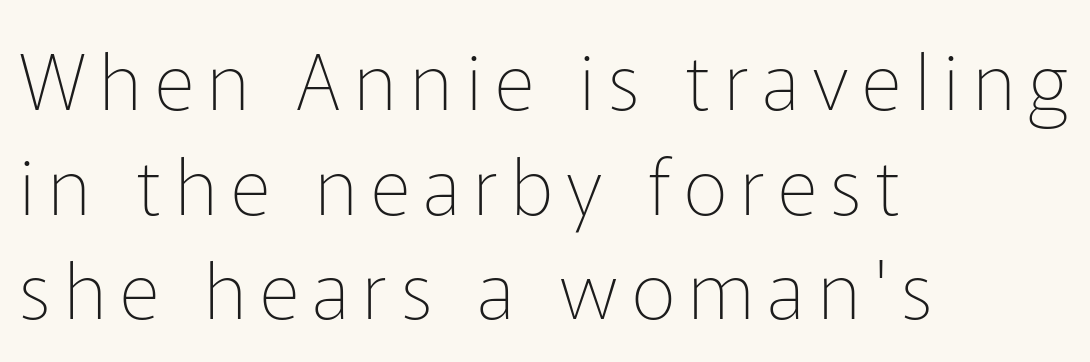
{"serif": "no", "italic": "no", "bold": "no", "weight": "thin", "width": "normal", "stroke_contrast": "low", "x_height": "medium", "monospaced": "no", "underline": "no", "align": "left", "line_spacing": "normal", "line_spacing_ratio": 1.34, "glyph_px": 78}
